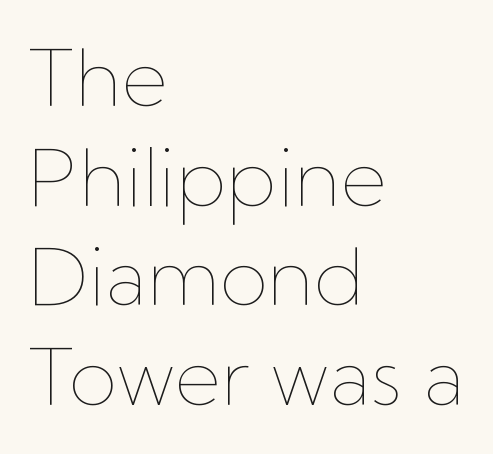
{"italic": "no", "bold": "no", "weight": "thin", "width": "normal", "stroke_contrast": "low", "x_height": "medium", "monospaced": "no", "underline": "no", "align": "left", "line_spacing": "normal", "line_spacing_ratio": 1.26, "letter_spacing": "normal", "letter_spacing_em": 0.0, "glyph_px": 79}
